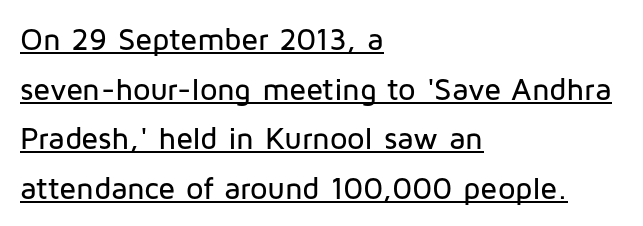
The gaps between neighbouring characters are ordinary and unremarkable. The letters advance in unequal steps, a hallmark of proportional type. A classic flush-left, rag-right setting is used for this passage. This sample carries an underscore along the baseline area.
